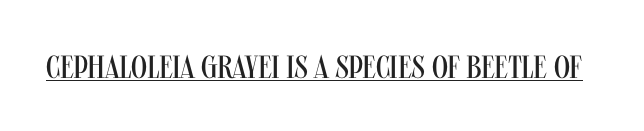
Q: Is the text bold? A: No.
Q: Is the text italic (slanted)? A: No, it is upright.
Q: Is the typeface a serif or a sans-serif typeface? A: Sans-serif.
Q: Is the text underlined? A: Yes.
Q: Is the spacing between letters normal or unusually wide? A: Normal.
Q: Width (condensed, normal, or wide)? A: Condensed.
Q: Stroke contrast? A: Medium.
Q: x-height? A: Large.
Q: Monospaced? A: No.
